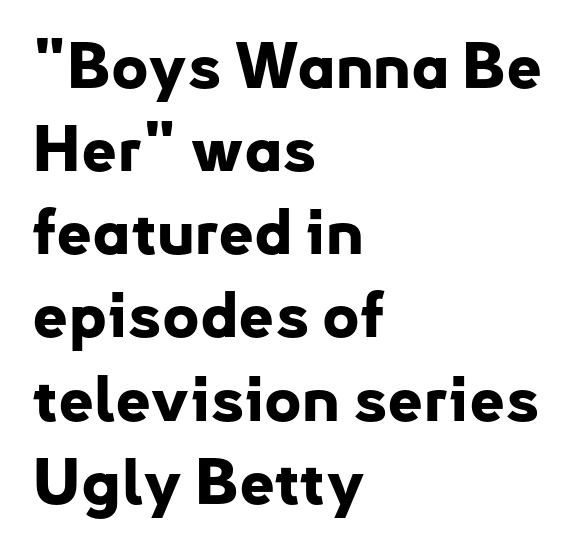
Reading down the block, your eye returns to a fixed left position each line. What stands out about the letter spacing? Nothing — it is the standard amount. The glyphs in this specimen are sans serif. Students, observe: this is what conventionally led text looks like. The string is rendered with underlining switched off. This is roman type, the default non-slanted kind.
